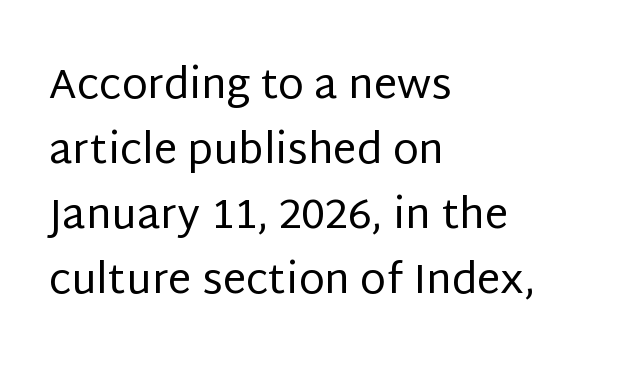
The image shows 42 px regular-weight sans-serif type, upright; set left-aligned, normal line spacing (1.55x), normal letter spacing, not underlined; low stroke contrast and a large x-height.
